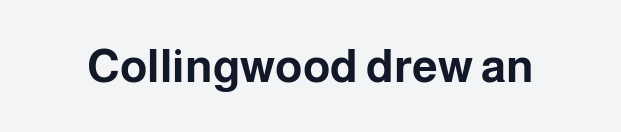
Q: Is the text bold? A: Yes.
Q: Is the text italic (slanted)? A: No, it is upright.
Q: Is the typeface a serif or a sans-serif typeface? A: Sans-serif.
Q: Is the text underlined? A: No.
Q: Is the spacing between letters normal or unusually wide? A: Normal.
Q: Width (condensed, normal, or wide)? A: Normal.
Q: Stroke contrast? A: Low.
Q: x-height? A: Medium.
Q: Monospaced? A: No.
